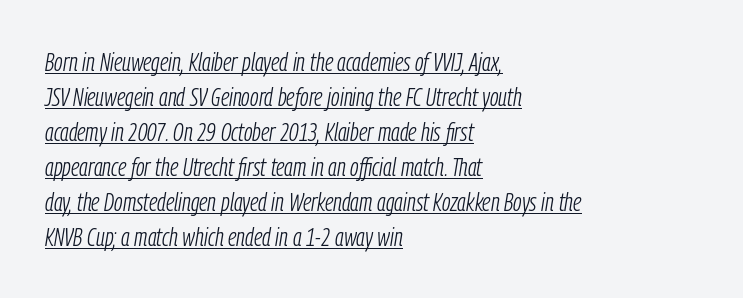
The image shows 26 px text type, italic (leaning right); set left-aligned, normal line spacing (1.35x), normal letter spacing, underlined.
